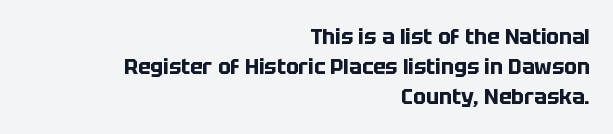
{"italic": "no", "bold": "yes", "underline": "no", "align": "right", "line_spacing": "normal", "line_spacing_ratio": 1.42, "letter_spacing": "normal", "letter_spacing_em": 0.0, "glyph_px": 21}
